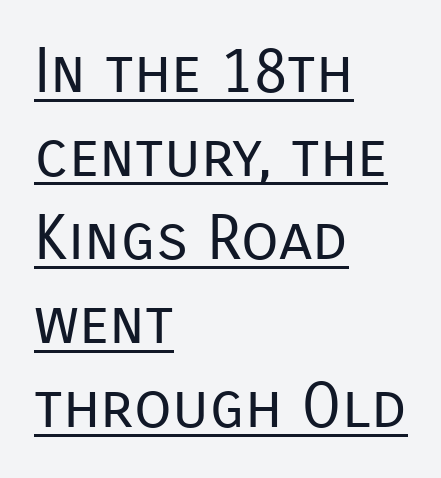
This is underlined copy, the kind a proofreader might mark for attention. Each letter keeps its own natural width here, so spacing adapts to shape. This sample uses plain, unmodified letter spacing. Serifs: no, the terminals of the letterforms are clean. These lines were composed using upright roman letters.
